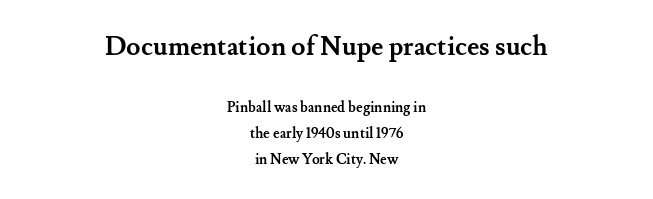
Q: Is the text bold? A: Yes.
Q: Is the text italic (slanted)? A: No, it is upright.
Q: Is the text underlined? A: No.
Q: How is the paragraph aligned? A: Centered.
Q: Is the spacing between letters normal or unusually wide? A: Normal.
Q: Which block of text is set in a larger size, the first (top) or the second (bottom)? A: The first (top) one.
